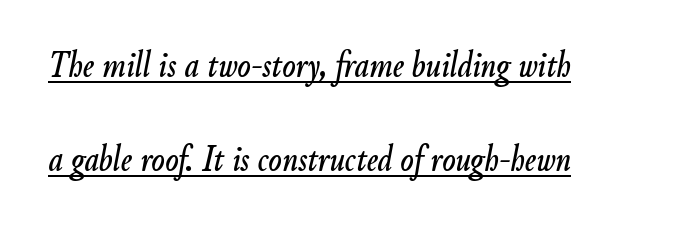
Q: Is the text italic (slanted)? A: Yes, it leans right by about 9 degrees.
Q: Is the text underlined? A: Yes.
Q: How is the paragraph aligned? A: Left-aligned.
Q: Is the spacing between letters normal or unusually wide? A: Normal.
Q: Is the spacing between lines tight, normal or loose? A: Loose.
Q: Width (condensed, normal, or wide)? A: Condensed.
Q: Stroke contrast? A: Low.
Q: x-height? A: Small.
Q: Monospaced? A: No.
